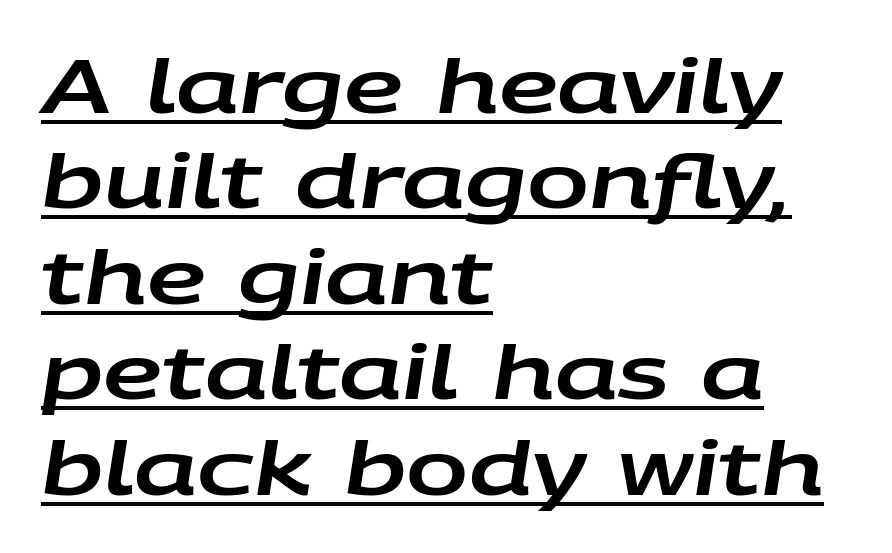
Q: Is the text italic (slanted)? A: Yes, it leans right by about 9 degrees.
Q: Is the text underlined? A: Yes.
Q: How is the paragraph aligned? A: Left-aligned.
Q: Is the spacing between letters normal or unusually wide? A: Normal.
Q: Is the spacing between lines tight, normal or loose? A: Normal.
Q: Width (condensed, normal, or wide)? A: Wide.
Q: Stroke contrast? A: Low.
Q: x-height? A: Large.
Q: Monospaced? A: No.
